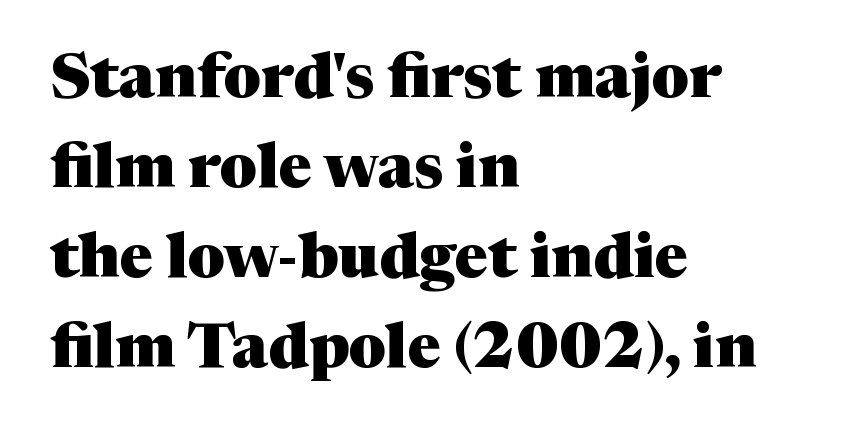
The image shows 63 px heavy serif type, upright; set left-aligned, normal line spacing (1.43x), normal letter spacing, not underlined; medium stroke contrast and a medium x-height.
